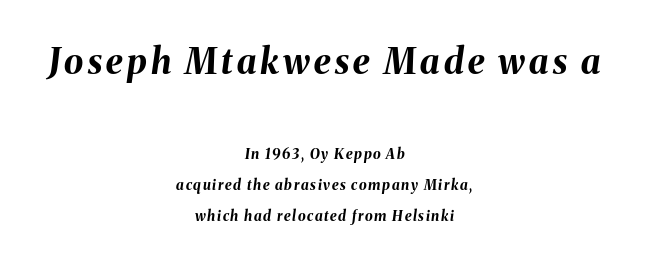
The image shows 35 px bold type, italic (leaning right); set centered, loose line spacing (2.23x), not underlined; the first (top) block is 2.5x larger; medium stroke contrast and a medium x-height.
